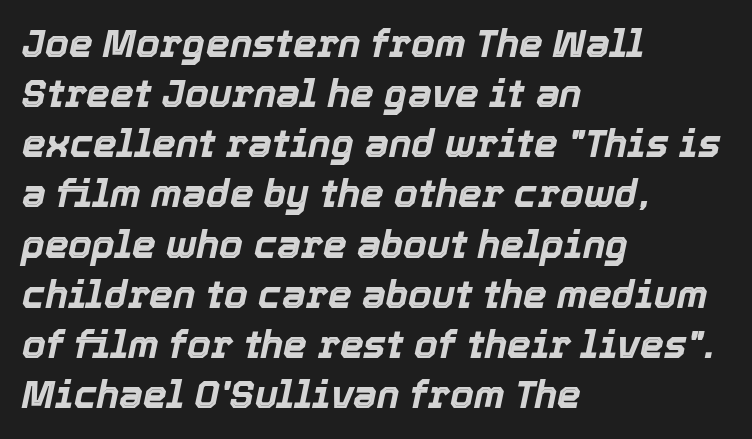
Notice how the stems are inclined rather than vertical — that's the hallmark of italics. This rendering leaves character spacing at its baseline value. Heavy-handed strokes throughout: this text is bold. The space between consecutive lines is moderate.
